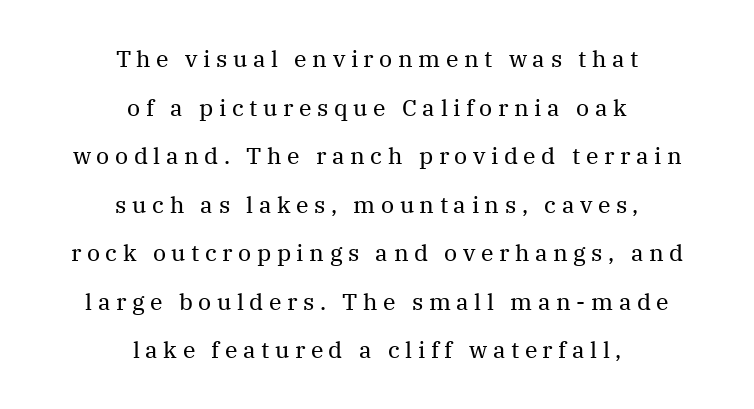
{"italic": "no", "bold": "no", "underline": "no", "align": "center", "line_spacing": "loose", "line_spacing_ratio": 2.11, "letter_spacing": "wide", "letter_spacing_em": 0.24, "glyph_px": 23}
